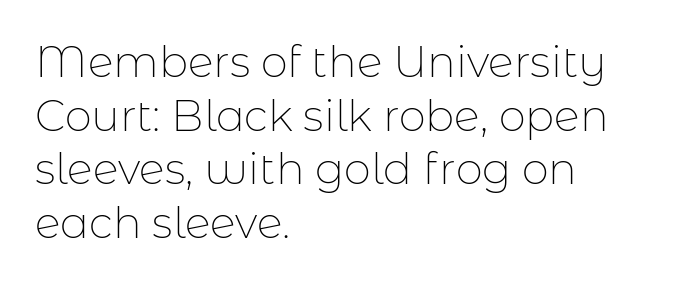
The image shows 43 px thin sans-serif type, upright; set left-aligned, normal line spacing (1.25x), normal letter spacing, not underlined; low stroke contrast and a medium x-height.
